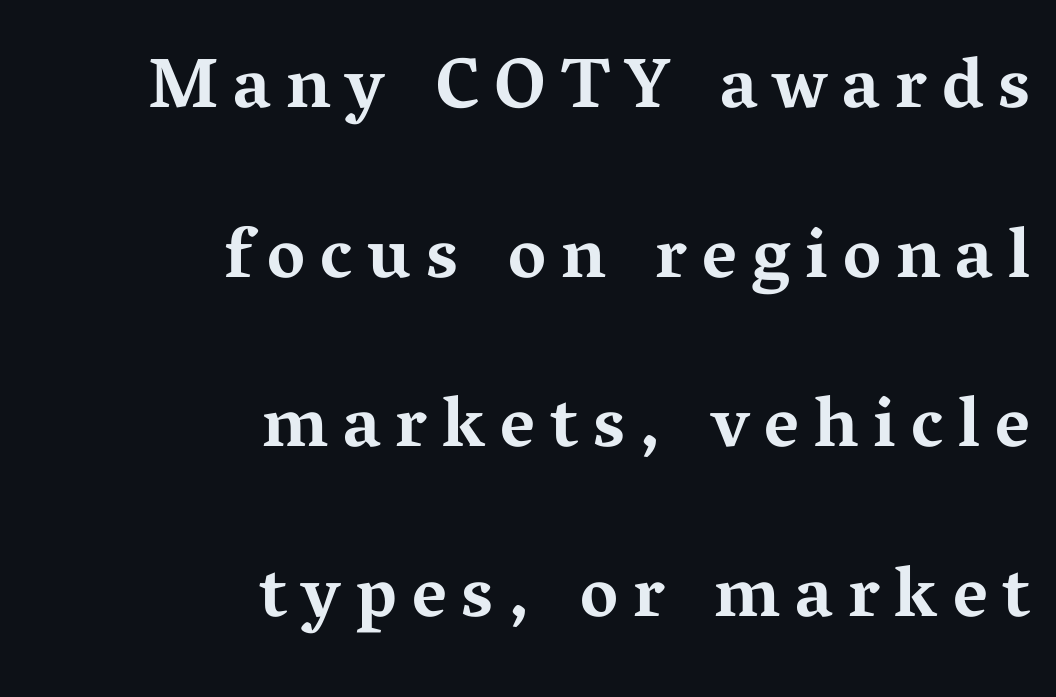
Q: Is the text bold? A: Yes.
Q: Is the text italic (slanted)? A: No, it is upright.
Q: Is the typeface a serif or a sans-serif typeface? A: Serif.
Q: Is the text underlined? A: No.
Q: How is the paragraph aligned? A: Right-aligned.
Q: Is the spacing between letters normal or unusually wide? A: Unusually wide.
Q: Is the spacing between lines tight, normal or loose? A: Loose.
Q: Width (condensed, normal, or wide)? A: Wide.
Q: Stroke contrast? A: Medium.
Q: x-height? A: Medium.
Q: Monospaced? A: No.
